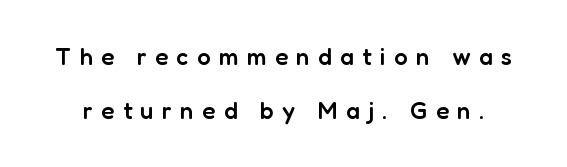
Q: Is the text bold? A: Semi-bold.
Q: Is the text italic (slanted)? A: No, it is upright.
Q: Is the text underlined? A: No.
Q: Is the spacing between letters normal or unusually wide? A: Unusually wide.
Q: Is the spacing between lines tight, normal or loose? A: Loose.
